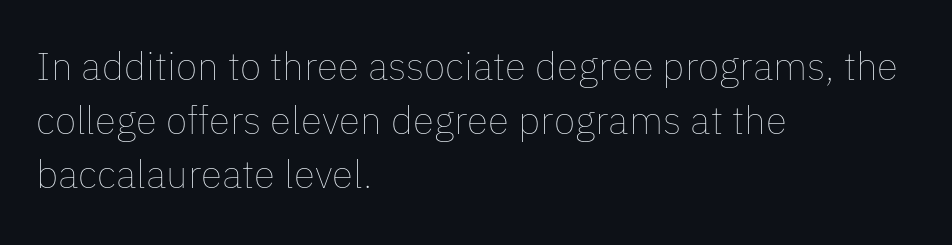
The image shows 39 px thin type, upright; set left-aligned, normal line spacing (1.38x), normal letter spacing, not underlined; low stroke contrast and a medium x-height.
